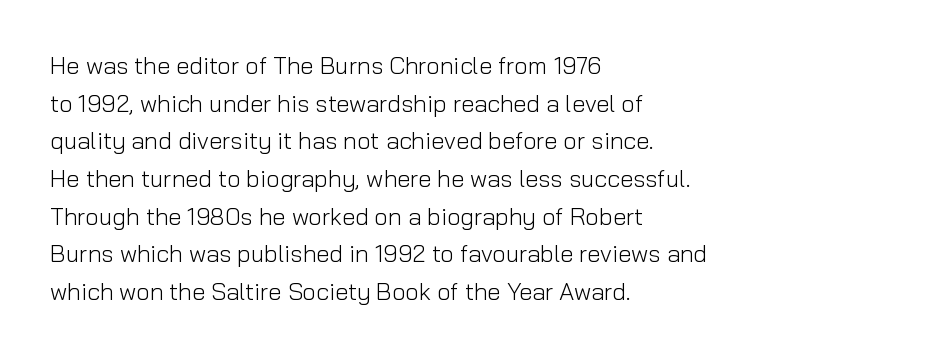
The setting favours the left margin, as ordinary paragraphs usually do. The face looks like a standard text weight, possibly lighter. Each row of text sits above clean, open space. Posture: straight, roman, zero tilt.
